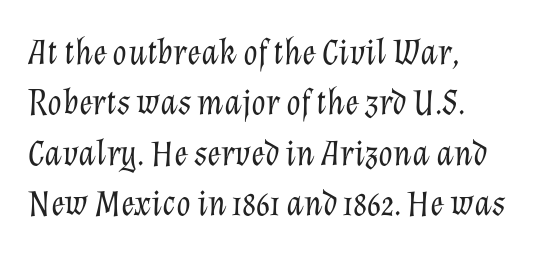
Q: Is the text bold? A: No.
Q: Is the text italic (slanted)? A: Yes, it leans right by about 12 degrees.
Q: Is the text underlined? A: No.
Q: How is the paragraph aligned? A: Left-aligned.
Q: Is the spacing between letters normal or unusually wide? A: Normal.
Q: Is the spacing between lines tight, normal or loose? A: Normal.
Q: Width (condensed, normal, or wide)? A: Normal.
Q: Stroke contrast? A: Low.
Q: x-height? A: Medium.
Q: Monospaced? A: No.
